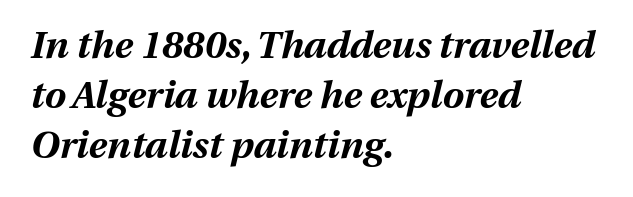
Q: Is the text bold? A: Yes.
Q: Is the text italic (slanted)? A: Yes, it leans right by about 13 degrees.
Q: Is the text underlined? A: No.
Q: How is the paragraph aligned? A: Left-aligned.
Q: Is the spacing between letters normal or unusually wide? A: Normal.
Q: Is the spacing between lines tight, normal or loose? A: Normal.
Q: Width (condensed, normal, or wide)? A: Normal.
Q: Stroke contrast? A: Medium.
Q: x-height? A: Medium.
Q: Monospaced? A: No.
